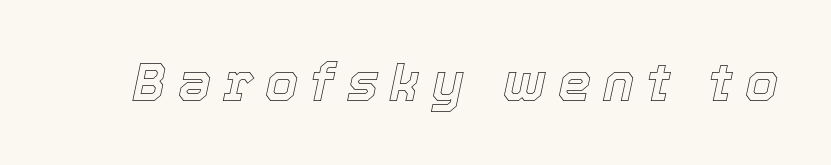
Q: Is the text italic (slanted)? A: Yes, it leans right by about 12 degrees.
Q: Is the text underlined? A: No.
Q: Is the spacing between letters normal or unusually wide? A: Unusually wide.
Q: Width (condensed, normal, or wide)? A: Normal.
Q: x-height? A: Medium.
Q: Monospaced? A: No.
